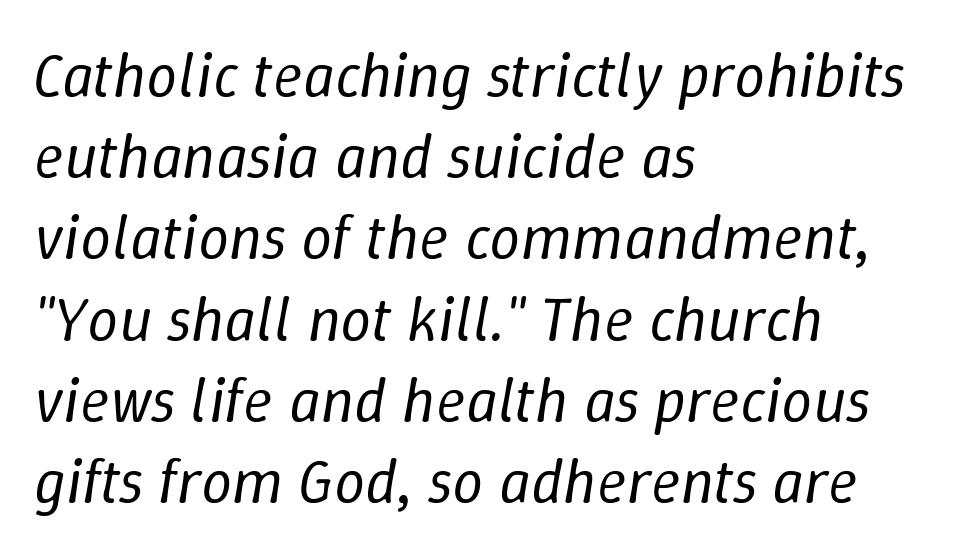
The image shows 62 px regular-weight type, italic (leaning right); set left-aligned, normal line spacing (1.31x), normal letter spacing, not underlined; low stroke contrast and a medium x-height.
